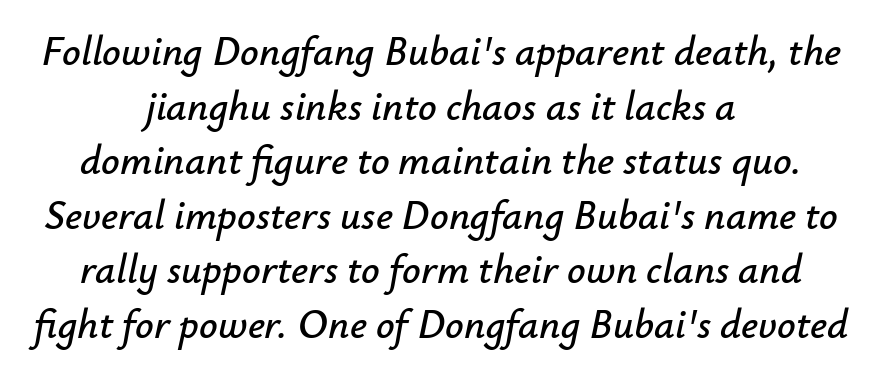
{"italic": "yes", "lean": "right", "slant_degrees": 12, "width": "normal", "stroke_contrast": "low", "x_height": "small", "monospaced": "no", "underline": "no", "align": "center", "line_spacing": "normal", "line_spacing_ratio": 1.33, "letter_spacing": "normal", "letter_spacing_em": 0.0, "glyph_px": 41}
